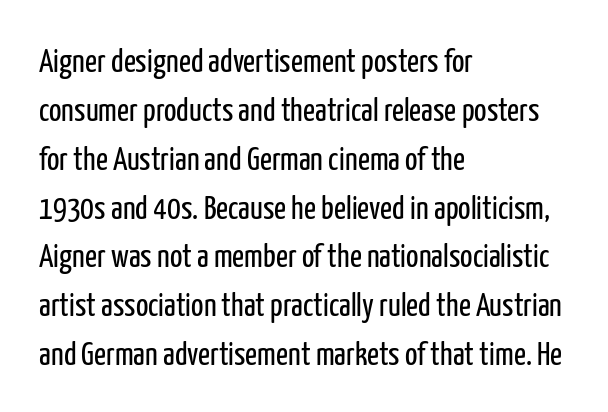
Q: Is the text bold? A: No.
Q: Is the text italic (slanted)? A: No, it is upright.
Q: Is the typeface a serif or a sans-serif typeface? A: Sans-serif.
Q: Is the text underlined? A: No.
Q: How is the paragraph aligned? A: Left-aligned.
Q: Is the spacing between letters normal or unusually wide? A: Normal.
Q: Is the spacing between lines tight, normal or loose? A: Normal.
Q: Width (condensed, normal, or wide)? A: Condensed.
Q: Stroke contrast? A: Low.
Q: x-height? A: Medium.
Q: Monospaced? A: No.
